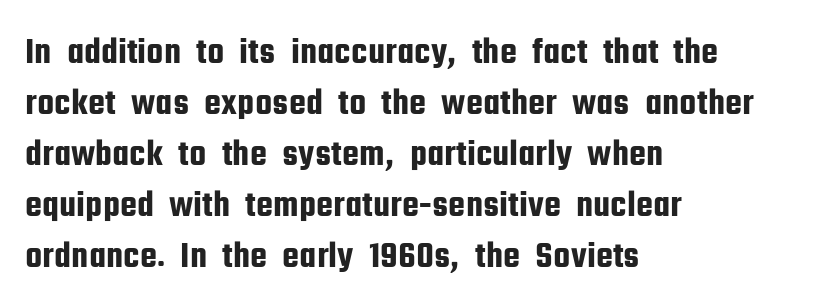
This is roman type, the default non-slanted kind. These lines stack with their left ends in a neat column. The vertical gap from one line to the next is medium. Descender tails drop into unmarked territory. Here the designer chose a conventional face with non-uniform glyph widths.
